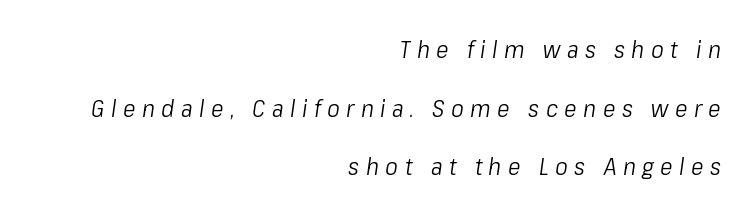
Q: Is the text bold? A: No.
Q: Is the text italic (slanted)? A: Yes, it leans right by about 8 degrees.
Q: Is the text underlined? A: No.
Q: How is the paragraph aligned? A: Right-aligned.
Q: Is the spacing between letters normal or unusually wide? A: Unusually wide.
Q: Is the spacing between lines tight, normal or loose? A: Loose.
